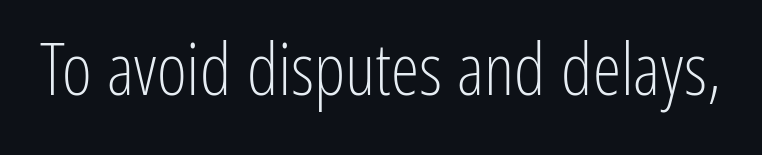
No extra tracking has been applied to these lines. Letters have the restrained weight of plain body copy at most. A roman cut, with each character standing at attention. Think of a printed novel: that variable character pitch is what you see here.
